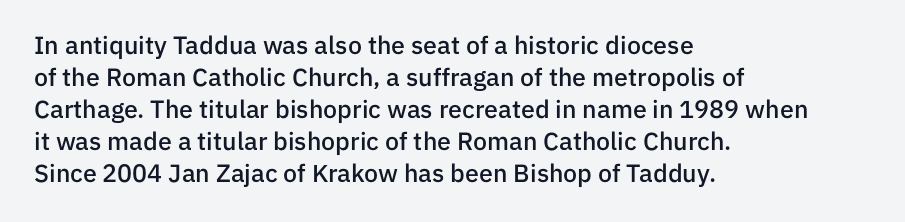
{"italic": "no", "bold": "semi", "underline": "no", "align": "left", "line_spacing": "normal", "line_spacing_ratio": 1.28, "letter_spacing": "normal", "letter_spacing_em": 0.0, "glyph_px": 25}
